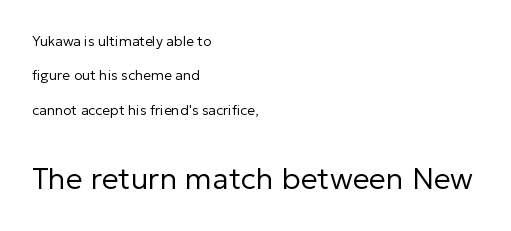
The image shows 30 px regular-weight sans-serif type, upright; set left-aligned, loose line spacing (2.46x), normal letter spacing, not underlined; the second (bottom) block is 2.14x larger; low stroke contrast and a medium x-height.
